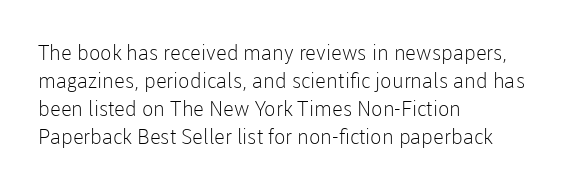
Q: Is the text bold? A: No.
Q: Is the text italic (slanted)? A: No, it is upright.
Q: Is the text underlined? A: No.
Q: How is the paragraph aligned? A: Left-aligned.
Q: Is the spacing between letters normal or unusually wide? A: Normal.
Q: Is the spacing between lines tight, normal or loose? A: Normal.
